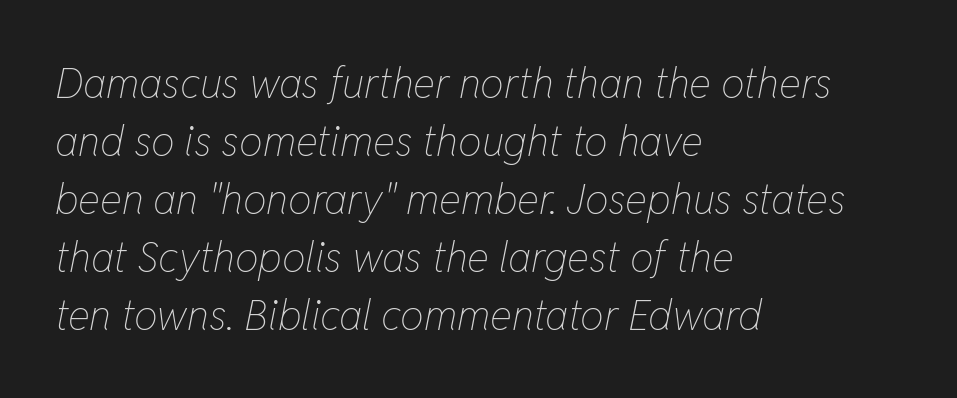
Tracking here is standard; glyphs follow each other at the usual distance. Each row of text sits above clean, open space. On a weight scale, this lands at 450 or below. Each letter keeps its own natural width here, so spacing adapts to shape. Which margin do the lines hug? The left one — the right edge is uneven. The lines sit at an ordinary, default distance from one another.
